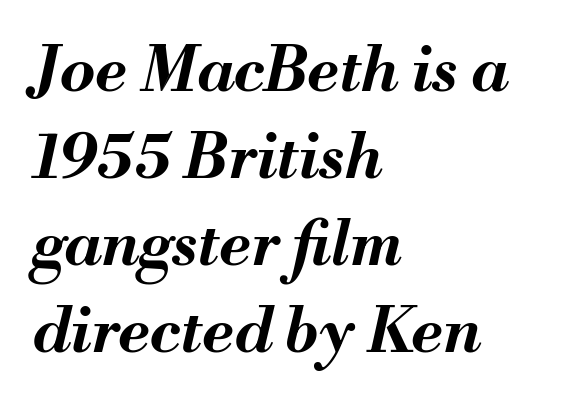
This sample has the flowing, uneven cadence of proportional lettering. The lines are quadded left. Notice how thick the strokes are: this is what a full bold looks like. The glyphs look as if they've been sheared to an angle.
